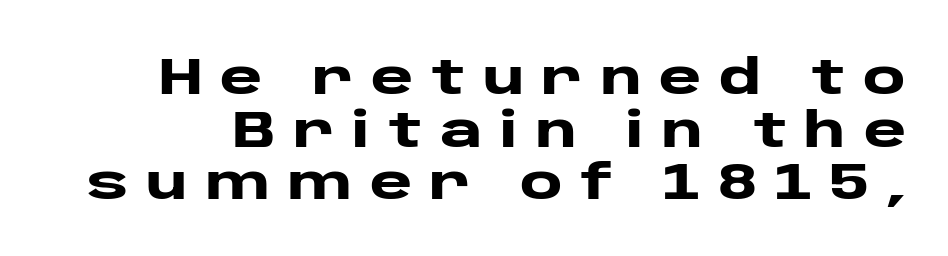
The lettering stays uniformly vertical, giving the passage a roman look. Varying glyph widths throughout — classic text-font behaviour. Words float on clear page, feet unadorned. This rendering employs a face without finishing strokes, i.e., a sans-serif.
